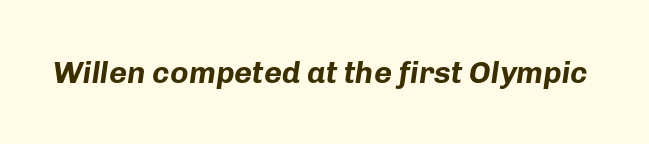
Q: Is the text bold? A: Yes.
Q: Is the text italic (slanted)? A: Yes, it leans right by about 8 degrees.
Q: Is the text underlined? A: No.
Q: Is the spacing between letters normal or unusually wide? A: Normal.
Q: Width (condensed, normal, or wide)? A: Normal.
Q: Stroke contrast? A: Low.
Q: x-height? A: Medium.
Q: Monospaced? A: No.
